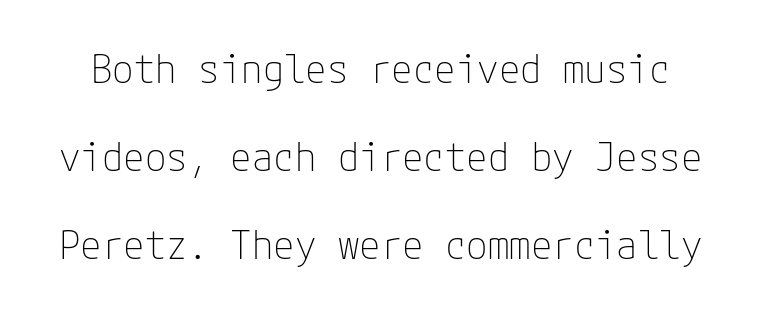
Vertically, the passage feels expansive, rows floating well apart. The gap between lines stays unmarked. What stands out about the letter spacing? Nothing — it is the standard amount. Check where the strokes stop: nothing finishes them off — pure sans.
